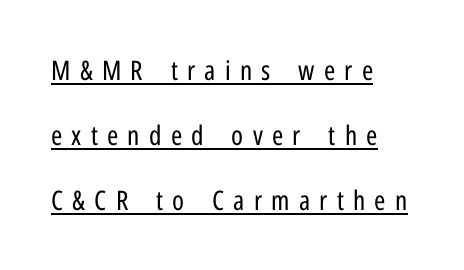
This rendering widens character spacing well past its baseline value. A rule runs beneath these lines of type. Whoever set this chose breathing room over compactness in the vertical rhythm. The font sits on the lighter half of the weight spectrum, regular included. The passage is arranged the way most books set body copy — flush left.
